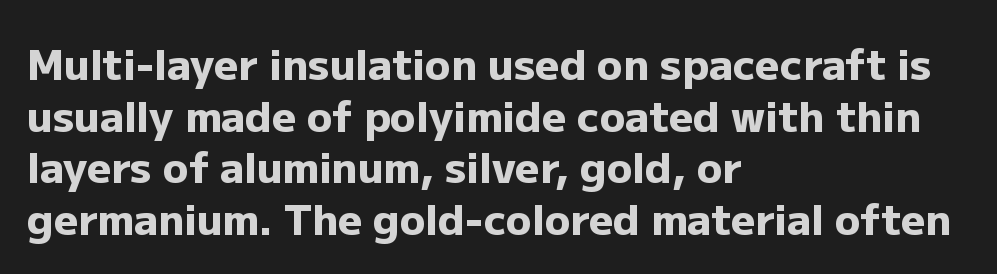
Words appear dense and cohesive because spacing is normal. Check under the words: just untouched page. Type style note: lacks serifs. Think of a printed novel: that variable character pitch is what you see here.
